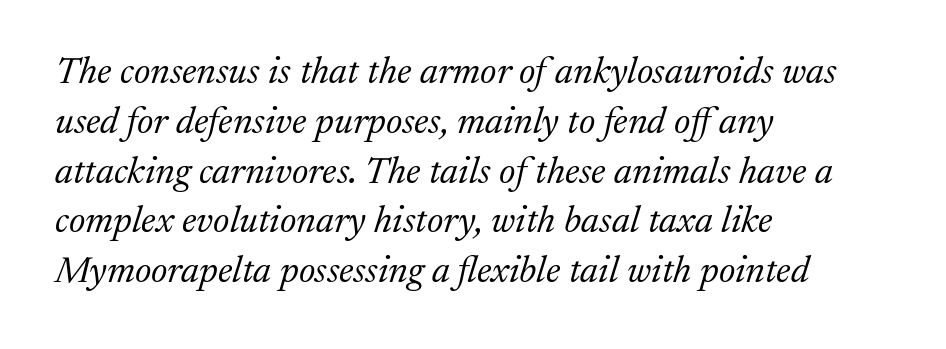
In terms of leading, this rendering sits right in the middle. The strokes are not fattened; the text isn't bold. Is the block centered? No — it sits flush against the left margin. If you drew a line through each stem, it would be angled.
